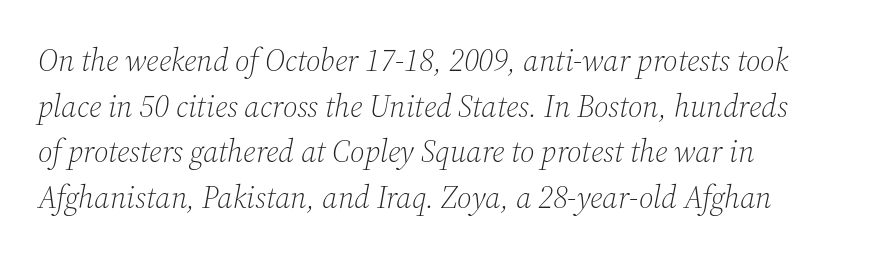
{"serif": "yes", "italic": "yes", "lean": "right", "slant_degrees": 12, "bold": "no", "weight": "light", "width": "normal", "stroke_contrast": "medium", "x_height": "medium", "monospaced": "no", "underline": "no", "align": "left", "line_spacing": "normal", "line_spacing_ratio": 1.47, "letter_spacing": "normal", "letter_spacing_em": 0.0, "glyph_px": 31}
